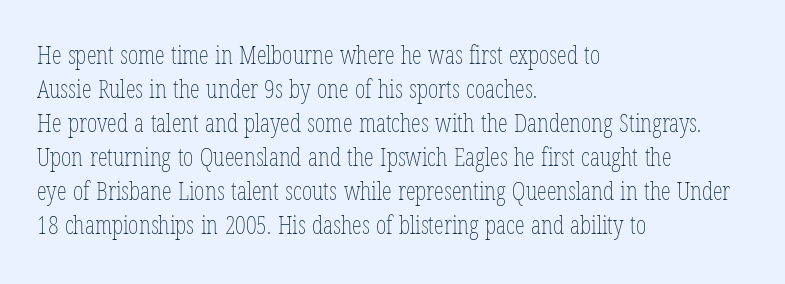
The image shows 25 px text type, upright; set left-aligned, normal line spacing (1.36x), normal letter spacing, not underlined.
